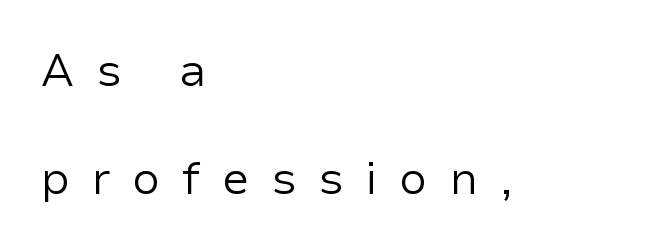
{"serif": "no", "italic": "no", "bold": "no", "weight": "regular", "width": "normal", "stroke_contrast": "low", "x_height": "medium", "monospaced": "no", "underline": "no", "align": "left", "line_spacing": "loose", "line_spacing_ratio": 2.4, "letter_spacing": "wide", "letter_spacing_em": 0.48, "glyph_px": 45}
